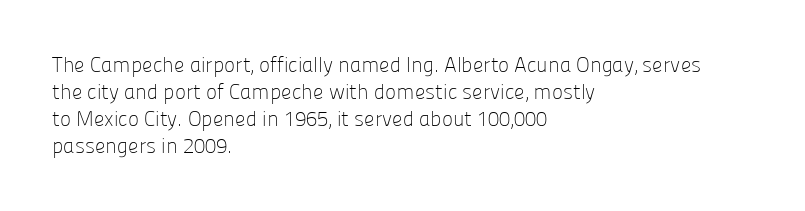
Q: Is the text bold? A: No.
Q: Is the text italic (slanted)? A: No, it is upright.
Q: Is the text underlined? A: No.
Q: How is the paragraph aligned? A: Left-aligned.
Q: Is the spacing between letters normal or unusually wide? A: Normal.
Q: Is the spacing between lines tight, normal or loose? A: Normal.
